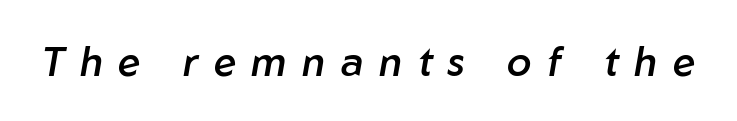
Q: Is the text bold? A: Semi-bold.
Q: Is the text italic (slanted)? A: Yes, it leans right by about 10 degrees.
Q: Is the text underlined? A: No.
Q: Is the spacing between letters normal or unusually wide? A: Unusually wide.
Q: Width (condensed, normal, or wide)? A: Normal.
Q: Stroke contrast? A: Low.
Q: x-height? A: Medium.
Q: Monospaced? A: No.
